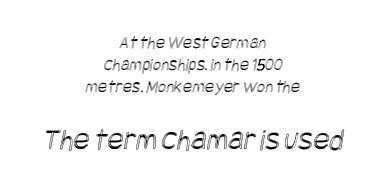
No word sits above an underline. Each line is balanced around a shared central axis. Reading top to bottom, the characters get bigger at the block break. This rendering leaves character spacing at its baseline value.
